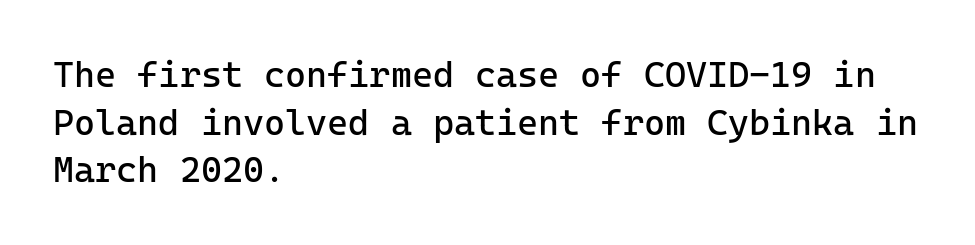
Q: Is the text bold? A: No.
Q: Is the text italic (slanted)? A: No, it is upright.
Q: Is the typeface a serif or a sans-serif typeface? A: Sans-serif.
Q: Is the text underlined? A: No.
Q: How is the paragraph aligned? A: Left-aligned.
Q: Is the spacing between letters normal or unusually wide? A: Normal.
Q: Is the spacing between lines tight, normal or loose? A: Normal.
Q: Width (condensed, normal, or wide)? A: Normal.
Q: Stroke contrast? A: Low.
Q: x-height? A: Medium.
Q: Monospaced? A: Yes.
